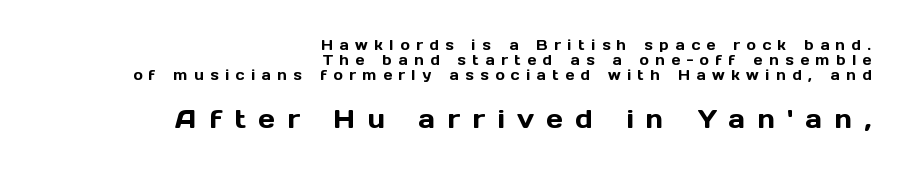
The paragraph shown leans on its right margin. Reading down the column, the eye jumps only a short way to each next line. Rule under the text: the space is simply empty. Display-style spreading of the glyphs; the letterfit is very open. The lower block of text is set noticeably larger than the block above it. This sample uses an upright cut, with every glyph sitting square on the baseline.
